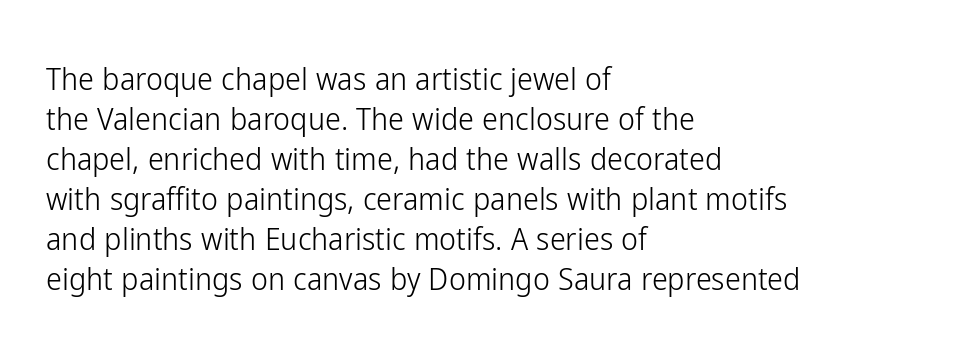
{"serif": "no", "italic": "no", "bold": "no", "weight": "light", "width": "condensed", "stroke_contrast": "low", "x_height": "medium", "monospaced": "no", "underline": "no", "align": "left", "line_spacing": "normal", "line_spacing_ratio": 1.25, "letter_spacing": "normal", "letter_spacing_em": 0.0, "glyph_px": 32}
